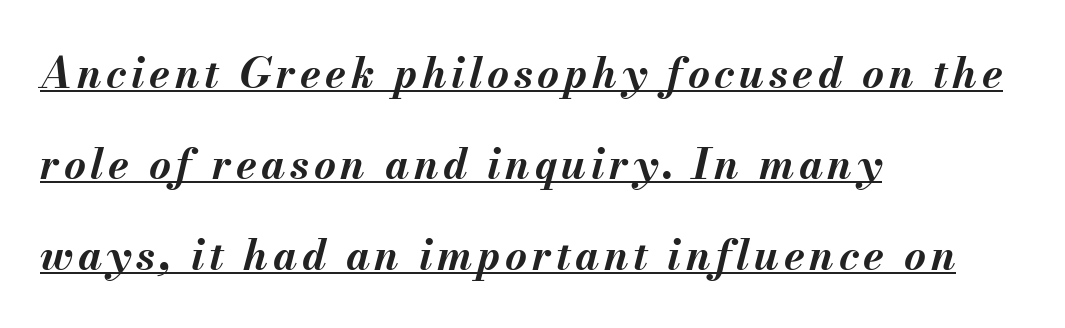
The image shows 42 px bold type, italic (leaning right); set left-aligned, loose line spacing (2.17x), underlined; medium stroke contrast and a small x-height.
